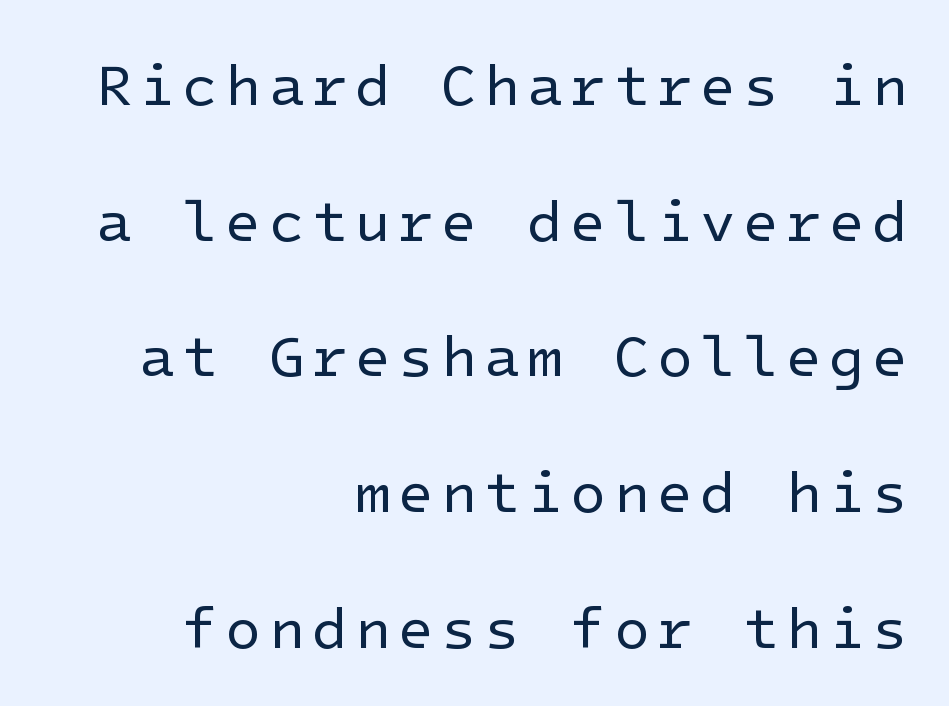
The image shows 58 px regular-weight sans-serif type, upright; set right-aligned, loose line spacing (2.34x), not underlined; low stroke contrast and a medium x-height.
